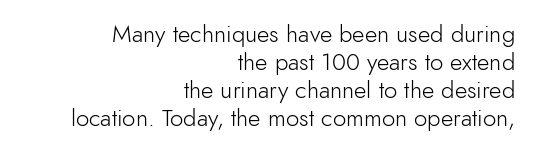
{"italic": "no", "bold": "no", "underline": "no", "align": "right", "line_spacing_ratio": 1.17, "letter_spacing": "normal", "letter_spacing_em": 0.0, "glyph_px": 24}
